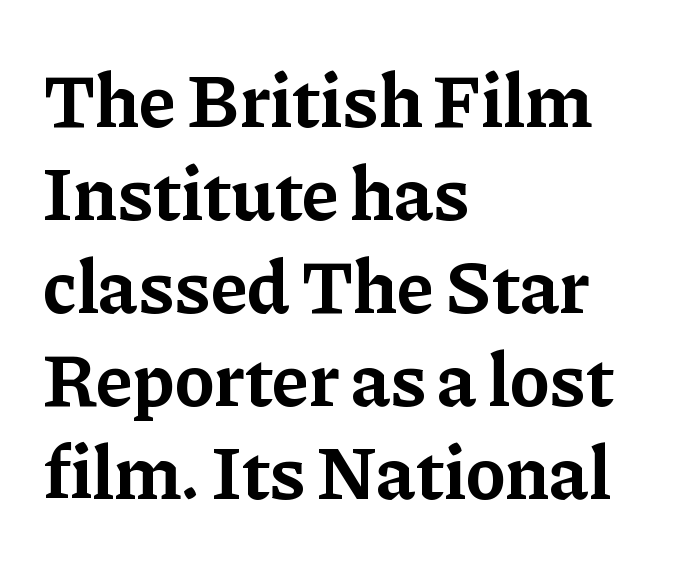
{"serif": "yes", "italic": "no", "bold": "yes", "weight": "bold", "width": "normal", "stroke_contrast": "low", "x_height": "medium", "monospaced": "no", "underline": "no", "align": "left", "line_spacing_ratio": 1.24, "letter_spacing": "normal", "letter_spacing_em": 0.0, "glyph_px": 75}
